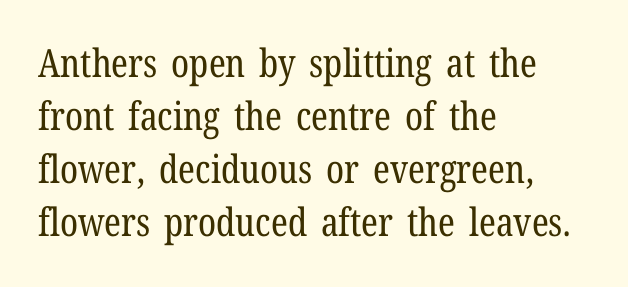
Upright lettering throughout. In terms of letterspacing, this is plain default setting. Underline: absent. The ragged edge is on the right, which tells us the setting is flush left. How would I describe the line gaps? Plain and ordinary. The weight would be labelled regular, book, light, or lighter still.
